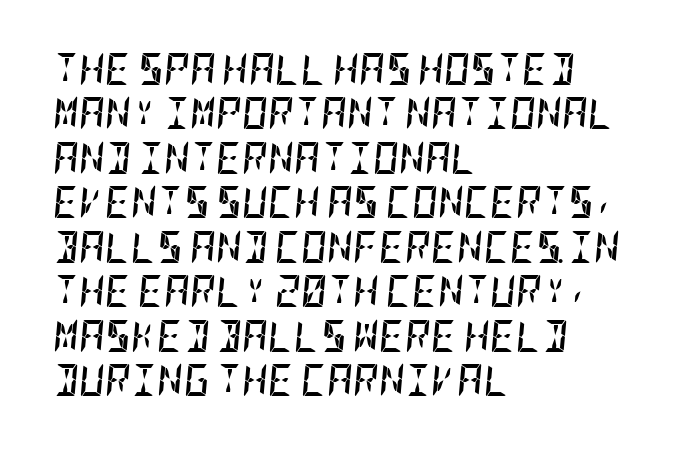
Q: Is the text bold? A: Yes.
Q: Is the text italic (slanted)? A: Yes, it leans right by about 5 degrees.
Q: Is the text underlined? A: No.
Q: How is the paragraph aligned? A: Left-aligned.
Q: Is the spacing between letters normal or unusually wide? A: Normal.
Q: Is the spacing between lines tight, normal or loose? A: Normal.
Q: Width (condensed, normal, or wide)? A: Condensed.
Q: Stroke contrast? A: Low.
Q: x-height? A: Large.
